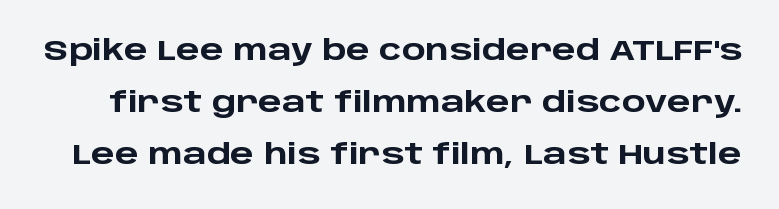
Any mark beneath the type? The region is blank. Unlike italic type, these characters show no tilt at all. Character widths vary here, with narrow letters taking less room than wide ones. Characters follow at the spacing the type designer built in.
